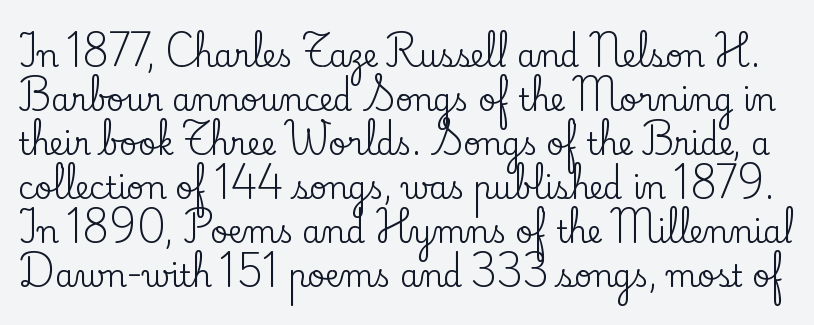
{"serif": "yes", "italic": "no", "width": "normal", "stroke_contrast": "low", "x_height": "small", "monospaced": "no", "underline": "no", "line_spacing": "normal", "line_spacing_ratio": 1.47, "letter_spacing": "normal", "letter_spacing_em": 0.0, "glyph_px": 30}
